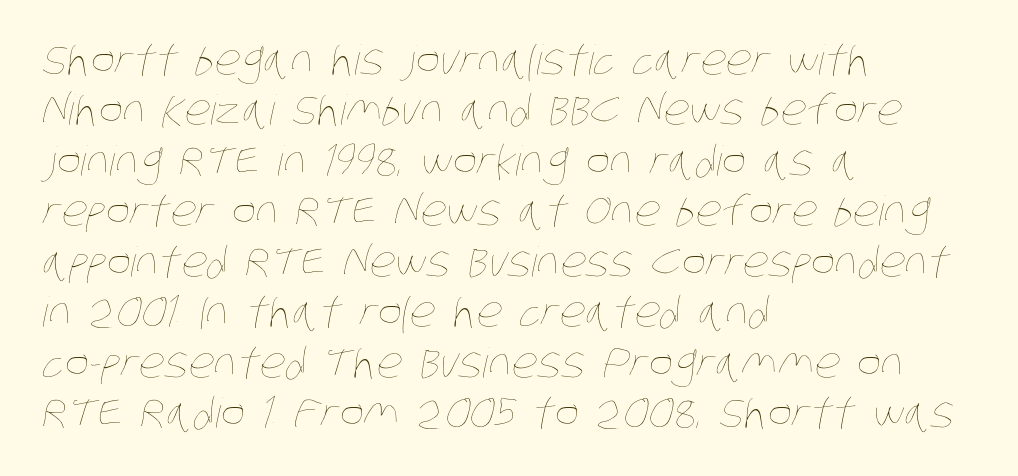
Q: Is the text bold? A: No.
Q: Is the text underlined? A: No.
Q: How is the paragraph aligned? A: Left-aligned.
Q: Is the spacing between letters normal or unusually wide? A: Normal.
Q: Width (condensed, normal, or wide)? A: Condensed.
Q: Stroke contrast? A: Low.
Q: x-height? A: Large.
Q: Monospaced? A: No.
